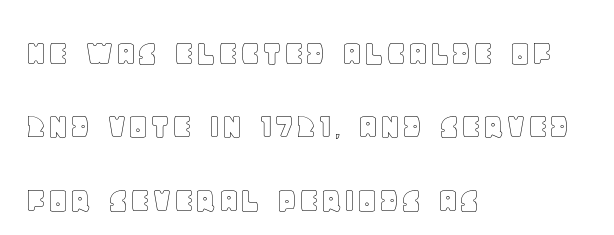
{"italic": "no", "width": "normal", "x_height": "large", "monospaced": "no", "underline": "no", "align": "left", "line_spacing": "loose", "line_spacing_ratio": 1.93, "letter_spacing": "normal", "letter_spacing_em": 0.0, "glyph_px": 38}
